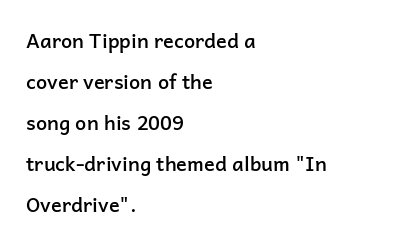
Here the glyphs are tracked normally, forming tight word shapes. The passage shown is not underscored anywhere. Casual observation: everything's shoved over to the left. The typesetting leans somewhat heavy: a semibold.
